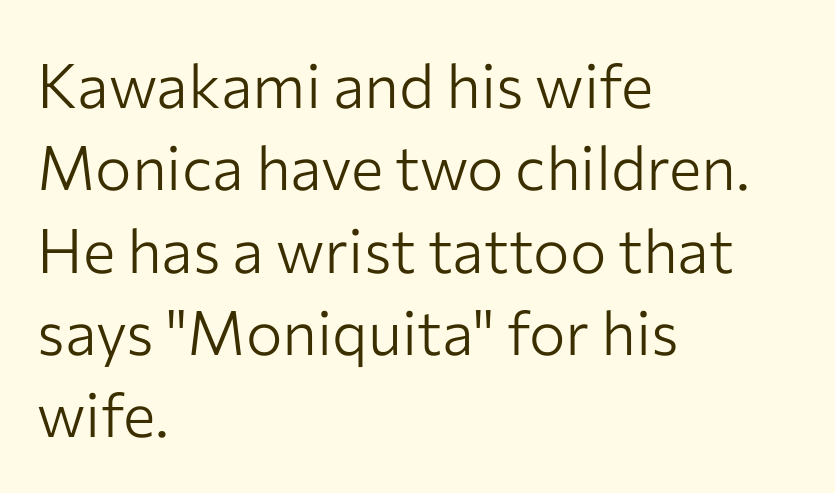
A roman cut, with each character standing at attention. Unmarked baselines from the first word to the last. Short note: letters normally spaced. Summary of vertical rhythm: regular, with standard interline spacing.
